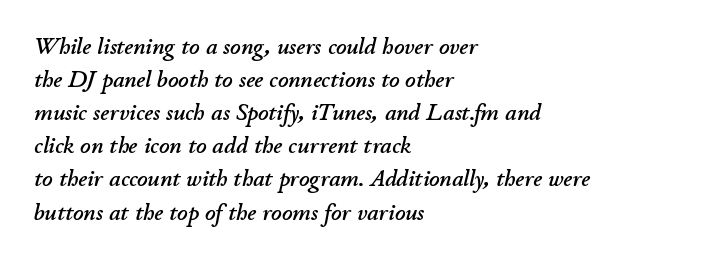
Q: Is the text italic (slanted)? A: Yes, it leans right by about 11 degrees.
Q: Is the text underlined? A: No.
Q: How is the paragraph aligned? A: Left-aligned.
Q: Is the spacing between letters normal or unusually wide? A: Normal.
Q: Is the spacing between lines tight, normal or loose? A: Normal.
